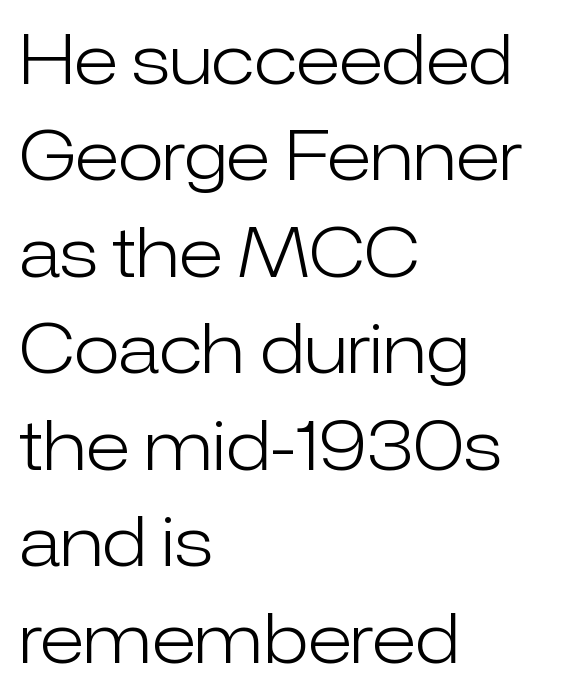
The image shows 67 px light sans-serif type, upright; set left-aligned, normal line spacing (1.44x), normal letter spacing, not underlined; low stroke contrast and a medium x-height.
